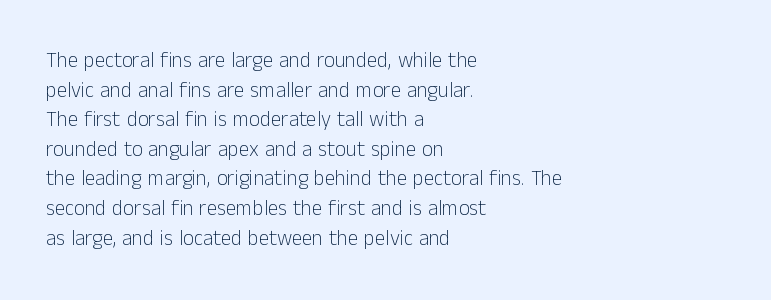
The image shows 21 px text type, upright; set left-aligned, normal line spacing (1.41x), normal letter spacing, not underlined.
